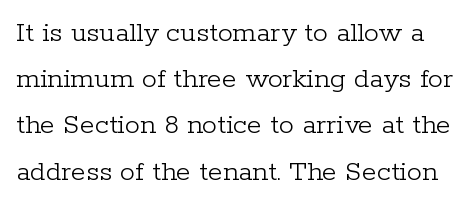
Glance below the letters and you will spot only blank space. Vertically, the passage feels balanced, rows spaced as you'd expect. Here the designer chose a conventional face with non-uniform glyph widths. The typeface chosen for these lines features serifs. The lettering holds an erect, upright posture throughout.
